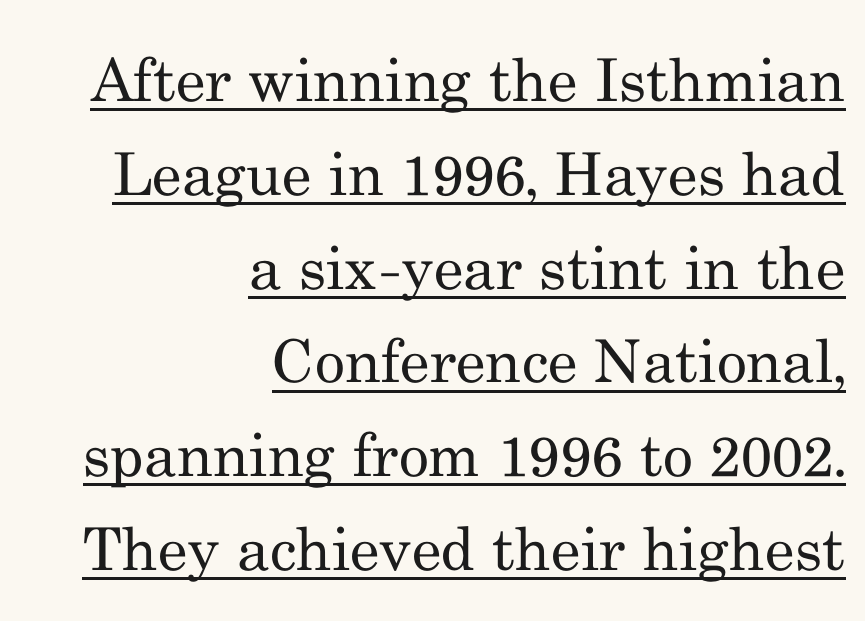
The horizontal fit of the characters is conventional and even. Short and long lines alike share a common ending point at right. The rendering uses natural spacing where letterforms have individual widths. Typographically, this falls in the serif category. The leading is moderate, giving the passage an even texture.
